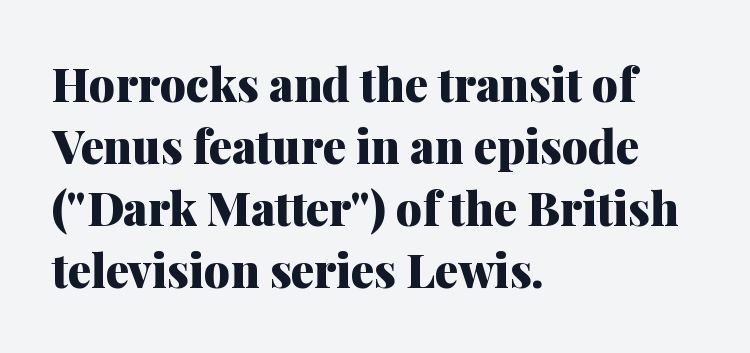
Q: Is the text bold? A: Yes.
Q: Is the text italic (slanted)? A: No, it is upright.
Q: Is the typeface a serif or a sans-serif typeface? A: Serif.
Q: Is the text underlined? A: No.
Q: How is the paragraph aligned? A: Left-aligned.
Q: Is the spacing between letters normal or unusually wide? A: Normal.
Q: Is the spacing between lines tight, normal or loose? A: Normal.
Q: Width (condensed, normal, or wide)? A: Normal.
Q: Stroke contrast? A: Medium.
Q: x-height? A: Medium.
Q: Monospaced? A: No.
